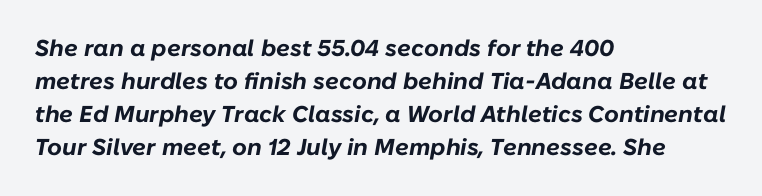
{"italic": "yes", "lean": "right", "slant_degrees": 10, "bold": "yes", "underline": "no", "align": "left", "line_spacing": "normal", "line_spacing_ratio": 1.44, "letter_spacing": "normal", "letter_spacing_em": 0.0, "glyph_px": 23}
